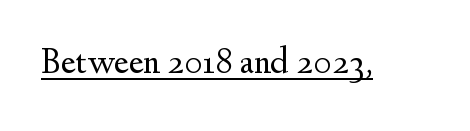
{"serif": "yes", "italic": "no", "bold": "no", "weight": "regular", "width": "normal", "stroke_contrast": "medium", "x_height": "small", "monospaced": "no", "underline": "yes", "letter_spacing": "normal", "letter_spacing_em": 0.0, "glyph_px": 36}
